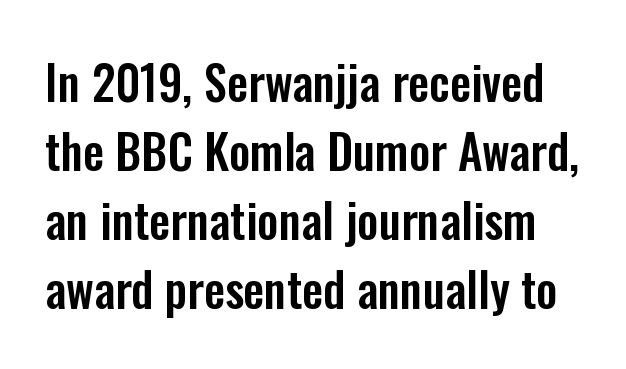
Q: Is the text italic (slanted)? A: No, it is upright.
Q: Is the typeface a serif or a sans-serif typeface? A: Sans-serif.
Q: Is the text underlined? A: No.
Q: Is the spacing between letters normal or unusually wide? A: Normal.
Q: Is the spacing between lines tight, normal or loose? A: Normal.
Q: Width (condensed, normal, or wide)? A: Condensed.
Q: Stroke contrast? A: Low.
Q: x-height? A: Medium.
Q: Monospaced? A: No.
